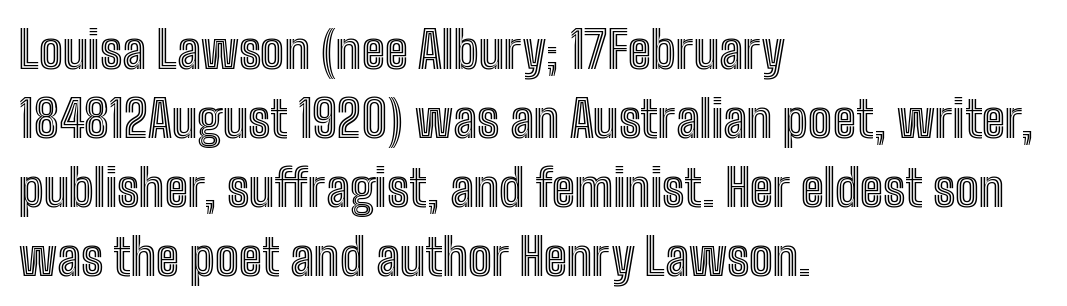
Between one letter and the next there's only the usual sliver of space. Think of a printed novel: that variable character pitch is what you see here. No word sits above an underline. The rag falls on the right side of this text block. The leading is moderate, giving the passage an even texture.
